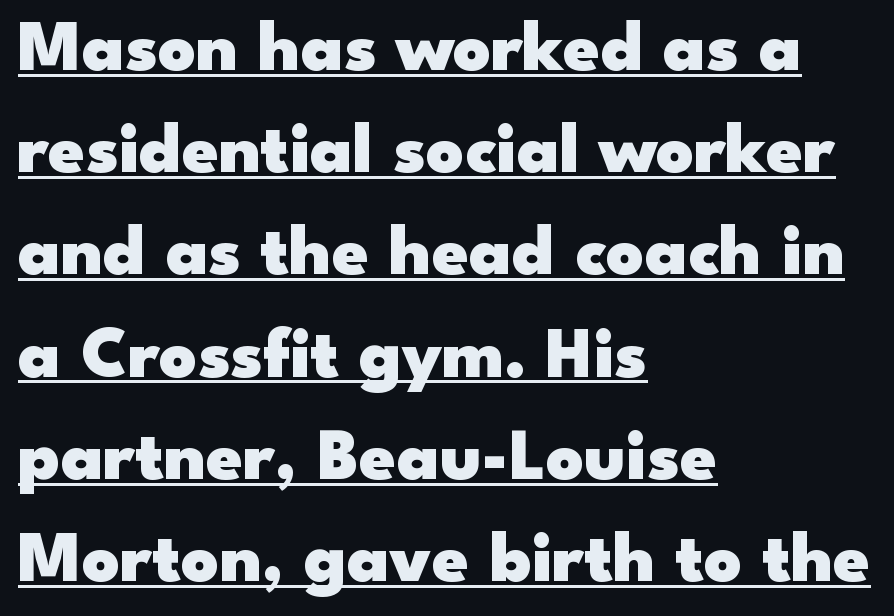
The lines in this sample share a left origin and differ only in where they stop. Each letter keeps its own natural width here, so spacing adapts to shape. Summary of vertical rhythm: regular, with standard interline spacing. A typesetter would mark this as roman, not italic.
